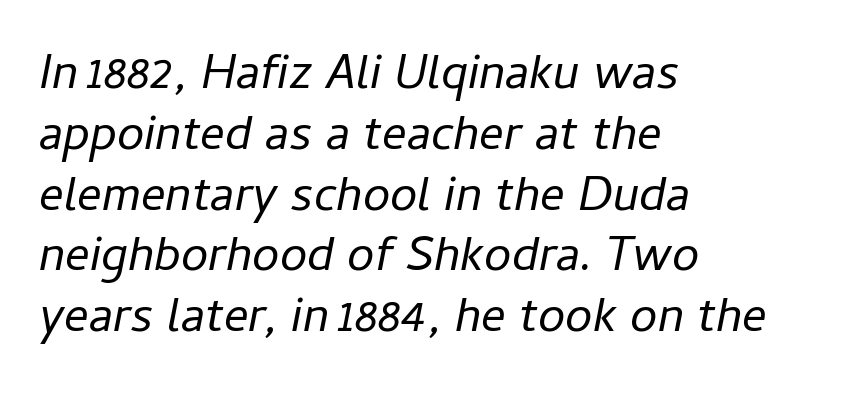
Q: Is the text bold? A: No.
Q: Is the text italic (slanted)? A: Yes, it leans right by about 11 degrees.
Q: Is the text underlined? A: No.
Q: How is the paragraph aligned? A: Left-aligned.
Q: Is the spacing between letters normal or unusually wide? A: Normal.
Q: Width (condensed, normal, or wide)? A: Normal.
Q: Stroke contrast? A: Low.
Q: x-height? A: Medium.
Q: Monospaced? A: No.
